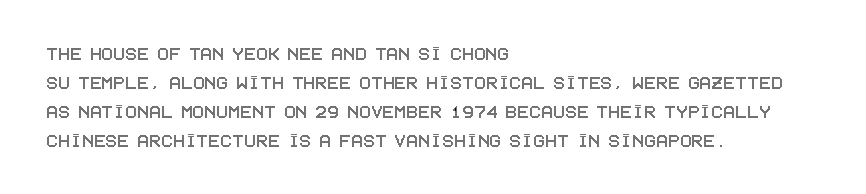
It's the straight-up-and-down kind of type. The horizontal fit of the characters is conventional and even. These lines are set flush left with a ragged right edge. Glance below the letters and you will spot only blank space.
